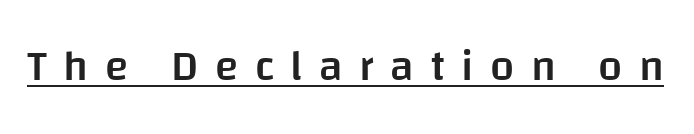
The image shows 43 px semibold sans-serif type, upright; set unusually wide letter spacing (+0.38 em), underlined; low stroke contrast and a large x-height.
